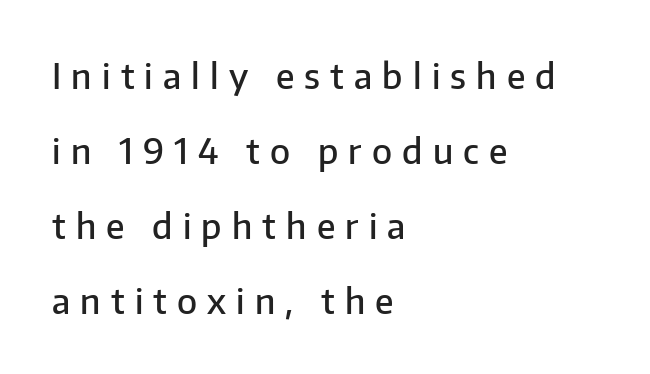
Q: Is the text bold? A: Semi-bold.
Q: Is the text italic (slanted)? A: No, it is upright.
Q: Is the typeface a serif or a sans-serif typeface? A: Sans-serif.
Q: Is the text underlined? A: No.
Q: How is the paragraph aligned? A: Left-aligned.
Q: Is the spacing between letters normal or unusually wide? A: Unusually wide.
Q: Is the spacing between lines tight, normal or loose? A: Loose.
Q: Width (condensed, normal, or wide)? A: Normal.
Q: Stroke contrast? A: Low.
Q: x-height? A: Medium.
Q: Monospaced? A: No.
